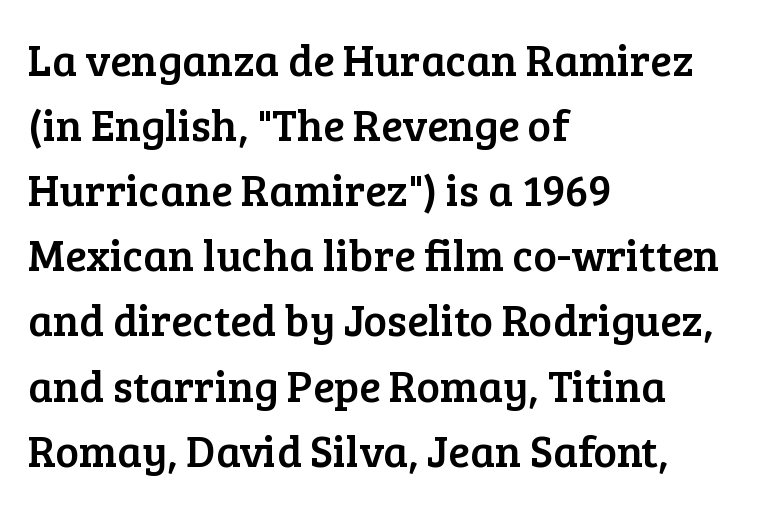
The image shows 44 px serif type, upright; set left-aligned, normal line spacing (1.48x), normal letter spacing, not underlined; low stroke contrast and a medium x-height.
